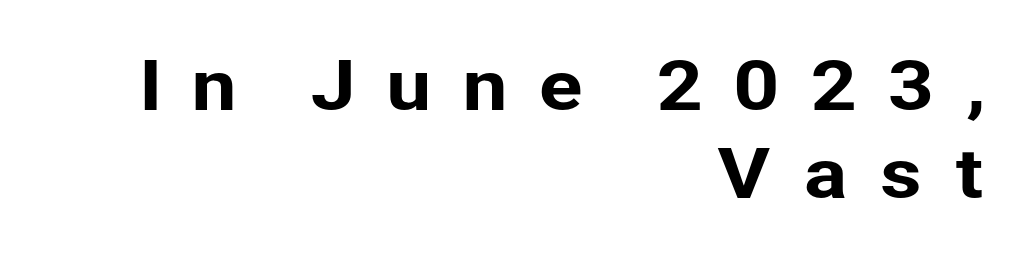
The image shows 67 px sans-serif type, upright; set right-aligned, normal line spacing (1.31x), unusually wide letter spacing (+0.45 em), not underlined; low stroke contrast and a medium x-height.
